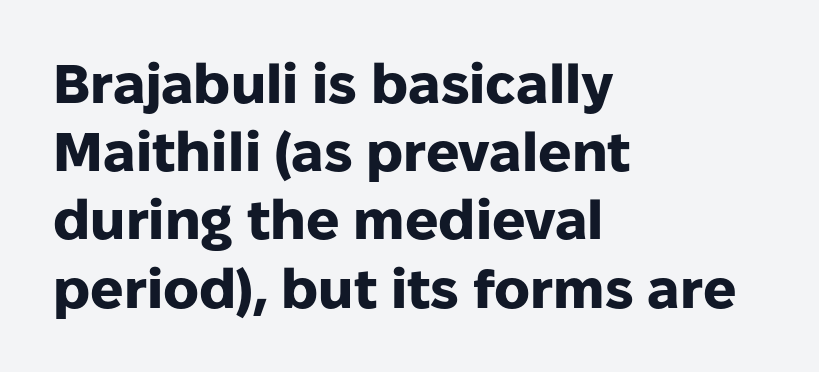
{"serif": "no", "italic": "no", "bold": "yes", "weight": "heavy", "width": "normal", "stroke_contrast": "low", "x_height": "medium", "monospaced": "no", "underline": "no", "align": "left", "line_spacing_ratio": 1.24, "letter_spacing": "normal", "letter_spacing_em": 0.0, "glyph_px": 55}
